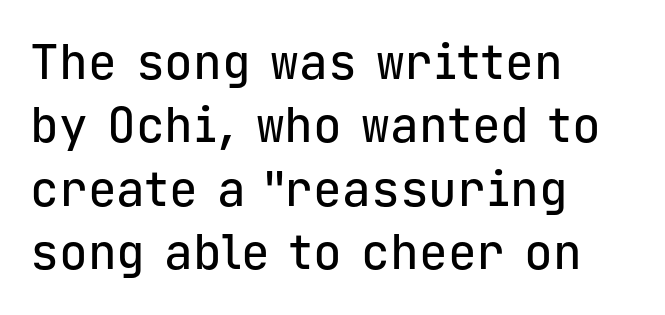
Q: Is the text italic (slanted)? A: No, it is upright.
Q: Is the typeface a serif or a sans-serif typeface? A: Sans-serif.
Q: Is the text underlined? A: No.
Q: How is the paragraph aligned? A: Left-aligned.
Q: Is the spacing between letters normal or unusually wide? A: Normal.
Q: Is the spacing between lines tight, normal or loose? A: Normal.
Q: Width (condensed, normal, or wide)? A: Normal.
Q: Stroke contrast? A: Low.
Q: x-height? A: Medium.
Q: Monospaced? A: Yes.
